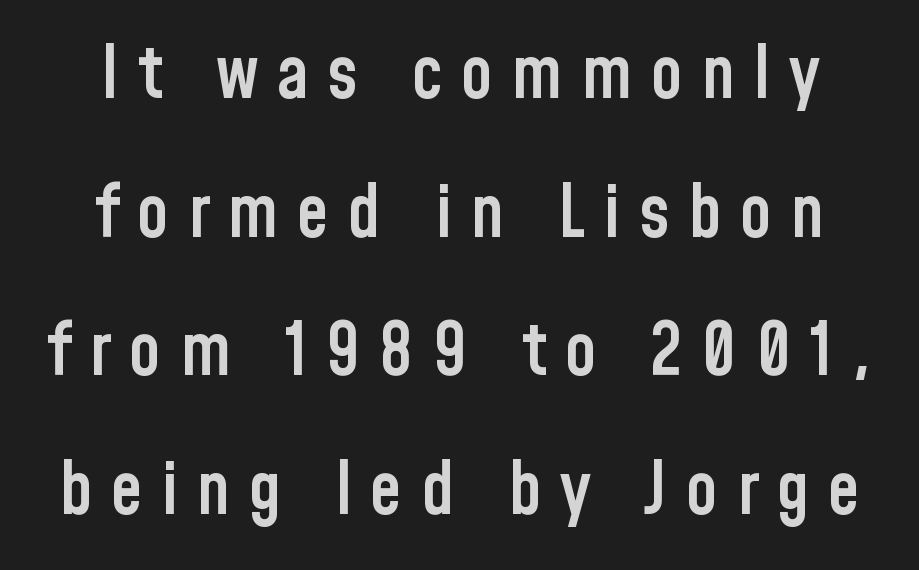
Q: Is the text bold? A: Semi-bold.
Q: Is the text italic (slanted)? A: No, it is upright.
Q: Is the typeface a serif or a sans-serif typeface? A: Sans-serif.
Q: Is the text underlined? A: No.
Q: How is the paragraph aligned? A: Centered.
Q: Is the spacing between letters normal or unusually wide? A: Unusually wide.
Q: Is the spacing between lines tight, normal or loose? A: Loose.
Q: Width (condensed, normal, or wide)? A: Condensed.
Q: Stroke contrast? A: Low.
Q: x-height? A: Medium.
Q: Monospaced? A: No.
